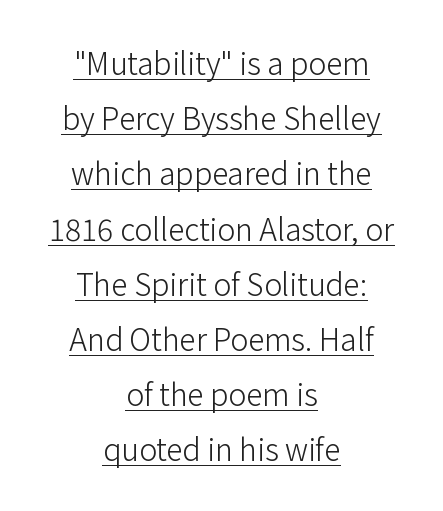
The image shows 30 px light sans-serif type, upright; set centered, line spacing 1.84x, normal letter spacing, underlined; low stroke contrast and a medium x-height.
